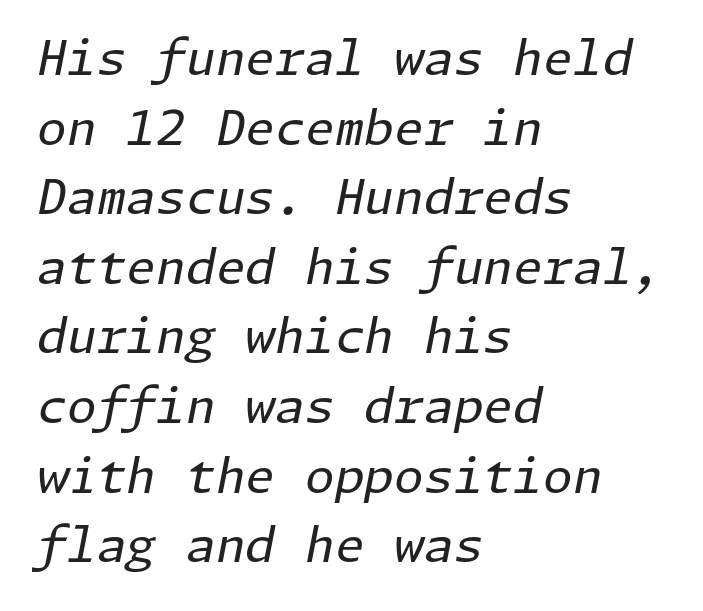
Each row of text sits above clean, open space. How would I describe the line gaps? Plain and ordinary. In CSS terms this would be text-align: left. Weight: regular or lighter. Designer's note — italics engaged.
